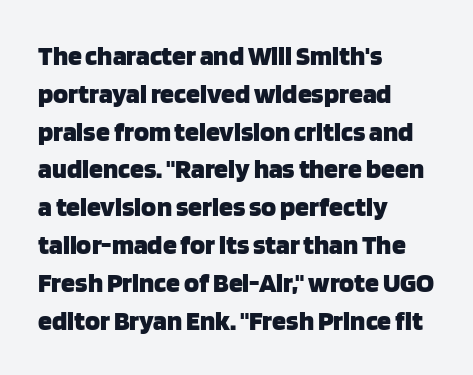
The image shows 28 px heavy sans-serif type, upright; set left-aligned, normal line spacing (1.35x), normal letter spacing, not underlined; low stroke contrast and a large x-height.
